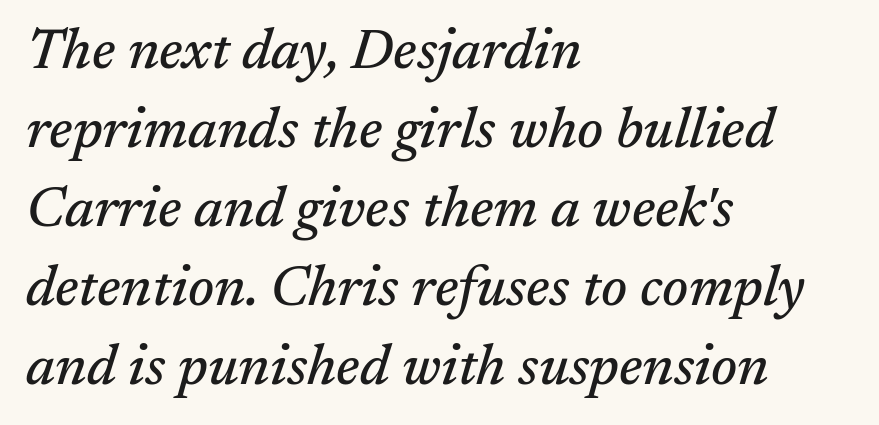
The image shows 56 px serif type, italic (leaning right); set left-aligned, normal line spacing (1.41x), normal letter spacing, not underlined; medium stroke contrast and a medium x-height.
